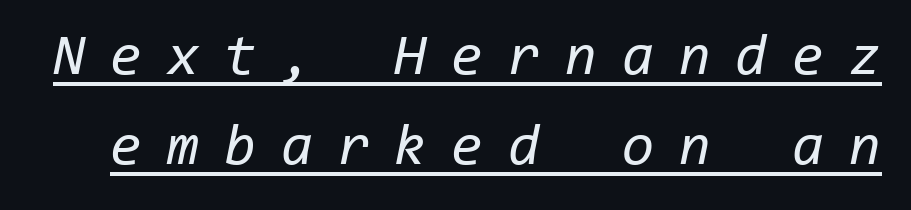
The image shows 58 px regular-weight type, italic (leaning right), monospaced; set normal line spacing (1.56x), unusually wide letter spacing (+0.43 em), underlined; low stroke contrast and a medium x-height.
